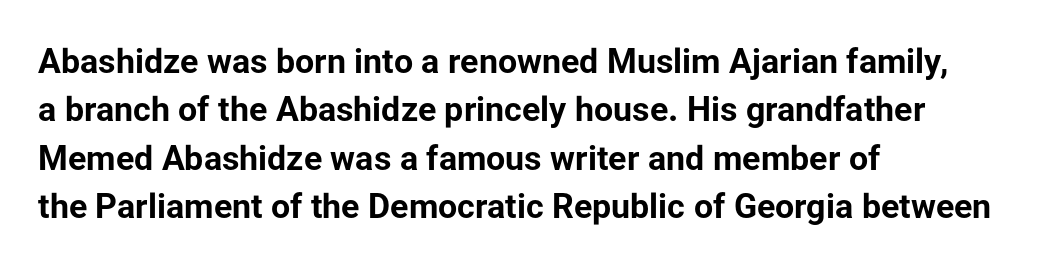
{"serif": "no", "italic": "no", "bold": "yes", "weight": "bold", "width": "normal", "stroke_contrast": "low", "x_height": "medium", "monospaced": "no", "underline": "no", "align": "left", "line_spacing": "normal", "line_spacing_ratio": 1.42, "letter_spacing": "normal", "letter_spacing_em": 0.0, "glyph_px": 34}
